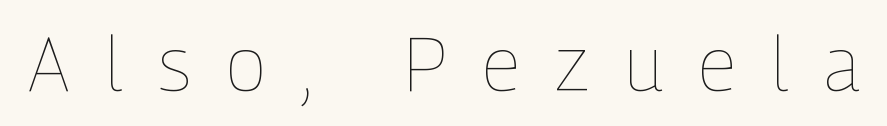
Q: Is the text bold? A: No.
Q: Is the text italic (slanted)? A: No, it is upright.
Q: Is the text underlined? A: No.
Q: Is the spacing between letters normal or unusually wide? A: Unusually wide.
Q: Width (condensed, normal, or wide)? A: Condensed.
Q: Stroke contrast? A: Low.
Q: x-height? A: Medium.
Q: Monospaced? A: No.
